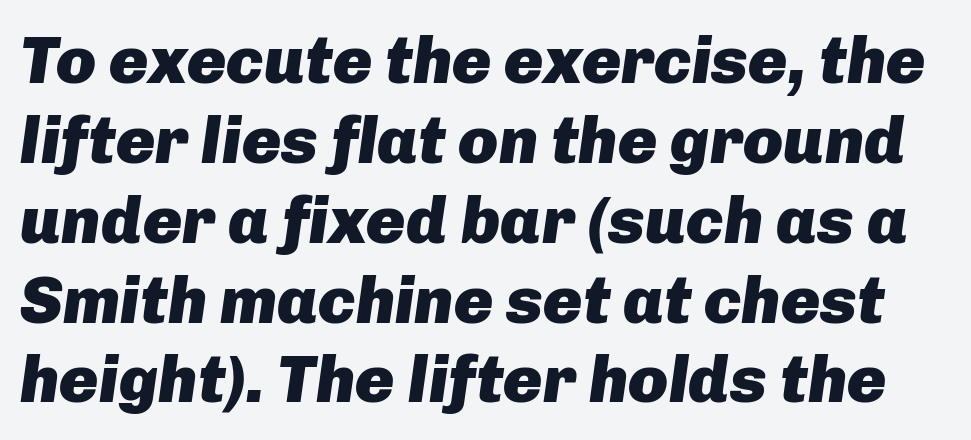
You could call the tracking neutral — neither tight nor loose. Think of a printed novel: that variable character pitch is what you see here. The strip under each line holds only bare page. The typography opts for an oblique posture over an upright one. Does the weight exceed regular? Yes, all the way to bold.
